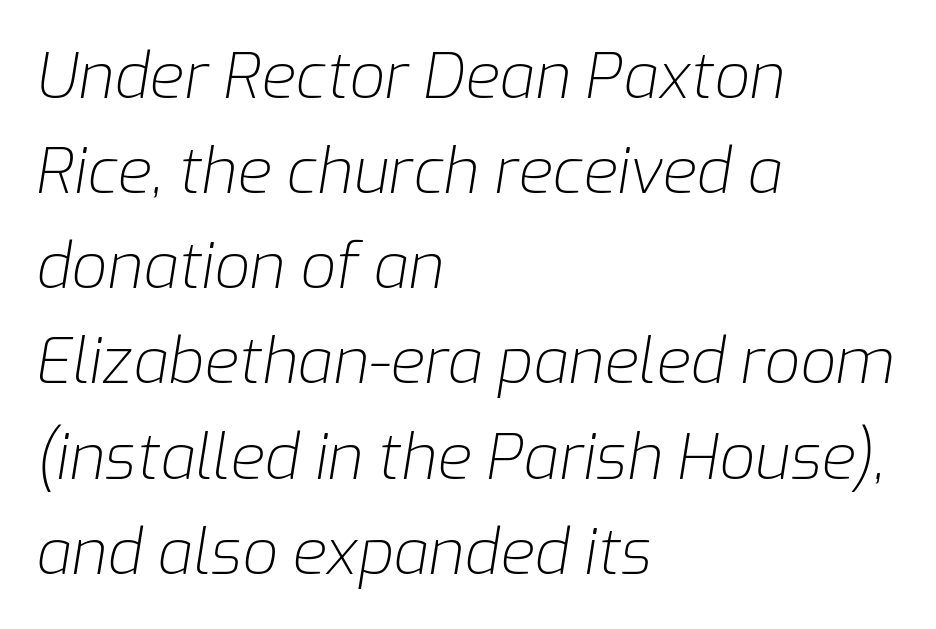
Q: Is the text bold? A: No.
Q: Is the text italic (slanted)? A: Yes, it leans right by about 9 degrees.
Q: Is the text underlined? A: No.
Q: How is the paragraph aligned? A: Left-aligned.
Q: Is the spacing between letters normal or unusually wide? A: Normal.
Q: Is the spacing between lines tight, normal or loose? A: Normal.
Q: Width (condensed, normal, or wide)? A: Normal.
Q: Stroke contrast? A: Low.
Q: x-height? A: Medium.
Q: Monospaced? A: No.
